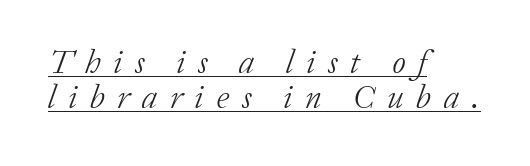
{"serif": "yes", "italic": "yes", "lean": "right", "slant_degrees": 20, "bold": "no", "weight": "light", "width": "normal", "stroke_contrast": "low", "x_height": "medium", "monospaced": "no", "underline": "yes", "align": "left", "line_spacing": "tight", "line_spacing_ratio": 1.07, "letter_spacing": "wide", "letter_spacing_em": 0.38, "glyph_px": 33}
